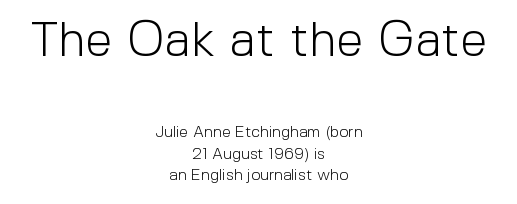
A student would notice the top passage is typeset larger than what follows. How are the letters spaced? Ordinarily, with no added tracking. Serif or sans? Sans — the stroke terminals are bare. Note the varied advance widths — an 'i' is clearly narrower than an 'm'. Reading down the column, the eye jumps a familiar distance to each next line.
